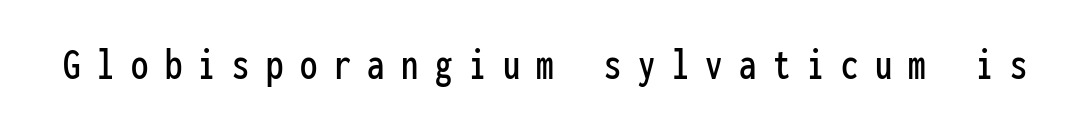
The image shows 46 px condensed sans-serif type, upright, monospaced; set unusually wide letter spacing (+0.36 em), not underlined; low stroke contrast and a medium x-height.
